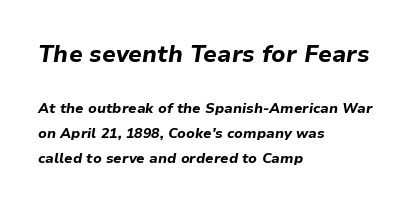
{"italic": "yes", "lean": "right", "slant_degrees": 9, "bold": "yes", "underline": "no", "align": "left", "line_spacing_ratio": 1.79, "letter_spacing": "normal", "letter_spacing_em": 0.0, "larger_block": "first", "size_ratio": 1.64, "glyph_px": 23}
